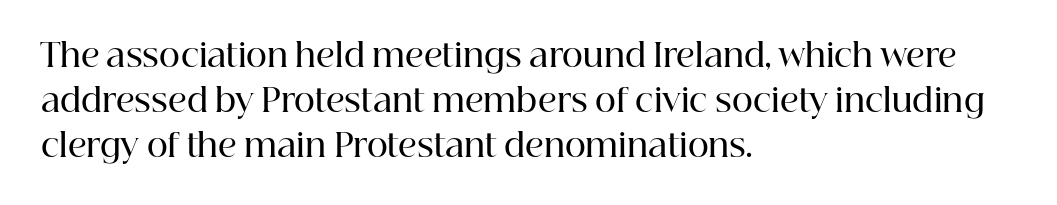
The image shows 32 px semibold serif type, upright; set left-aligned, normal line spacing (1.4x), normal letter spacing, not underlined; high stroke contrast and a medium x-height.
